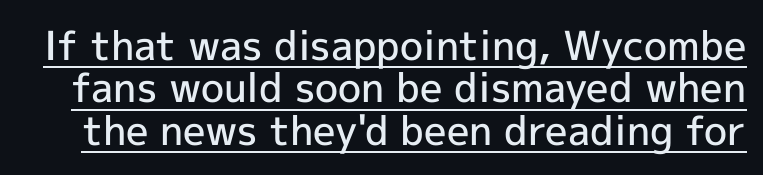
Q: Is the text bold? A: Semi-bold.
Q: Is the text italic (slanted)? A: No, it is upright.
Q: Is the typeface a serif or a sans-serif typeface? A: Sans-serif.
Q: Is the text underlined? A: Yes.
Q: Is the spacing between letters normal or unusually wide? A: Normal.
Q: Is the spacing between lines tight, normal or loose? A: Tight.
Q: Width (condensed, normal, or wide)? A: Normal.
Q: x-height? A: Medium.
Q: Monospaced? A: No.
